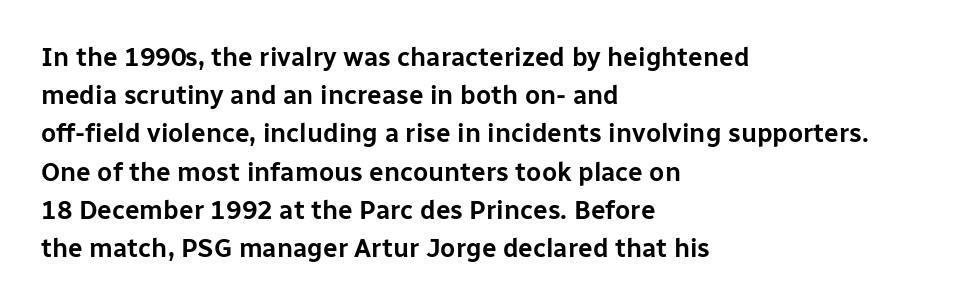
Glance below the letters and you will spot only blank space. Interline gaps are of average width in this sample. The type sits square on the baseline with zero lean. The text block is weighted toward the left margin, trailing off unevenly rightward. These lines keep a tight, regular rhythm from letter to letter.
